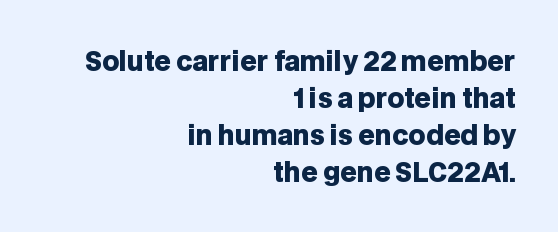
{"italic": "no", "bold": "yes", "underline": "no", "align": "right", "line_spacing": "normal", "line_spacing_ratio": 1.42, "letter_spacing": "normal", "letter_spacing_em": 0.0, "glyph_px": 26}
